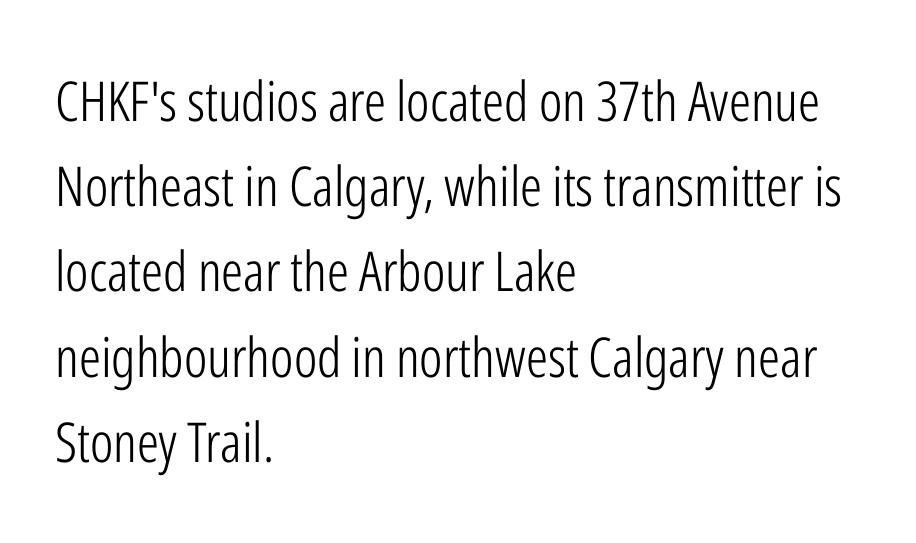
Q: Is the text bold? A: No.
Q: Is the text italic (slanted)? A: No, it is upright.
Q: Is the typeface a serif or a sans-serif typeface? A: Sans-serif.
Q: Is the text underlined? A: No.
Q: How is the paragraph aligned? A: Left-aligned.
Q: Is the spacing between letters normal or unusually wide? A: Normal.
Q: Is the spacing between lines tight, normal or loose? A: Normal.
Q: Width (condensed, normal, or wide)? A: Condensed.
Q: Stroke contrast? A: Low.
Q: x-height? A: Medium.
Q: Monospaced? A: No.
